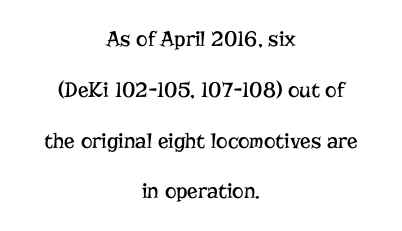
{"italic": "no", "bold": "no", "underline": "no", "align": "center", "line_spacing": "loose", "line_spacing_ratio": 2.31, "letter_spacing": "normal", "letter_spacing_em": 0.0, "glyph_px": 22}
